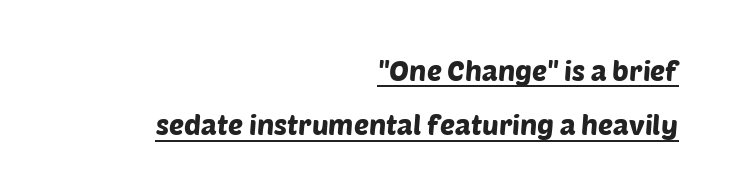
Q: Is the typeface a serif or a sans-serif typeface? A: Sans-serif.
Q: Is the text underlined? A: Yes.
Q: How is the paragraph aligned? A: Right-aligned.
Q: Is the spacing between letters normal or unusually wide? A: Normal.
Q: Is the spacing between lines tight, normal or loose? A: Loose.
Q: Width (condensed, normal, or wide)? A: Normal.
Q: Stroke contrast? A: Low.
Q: x-height? A: Large.
Q: Monospaced? A: No.
